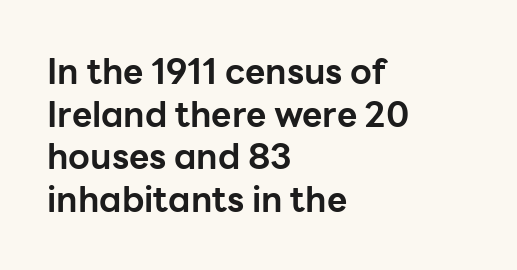
The type family on display is of the sans-serif kind. Every letter is thick-stroked: bold, no question. The setting favours the left margin, as ordinary paragraphs usually do. A clean baseline with only descenders dipping below it.
